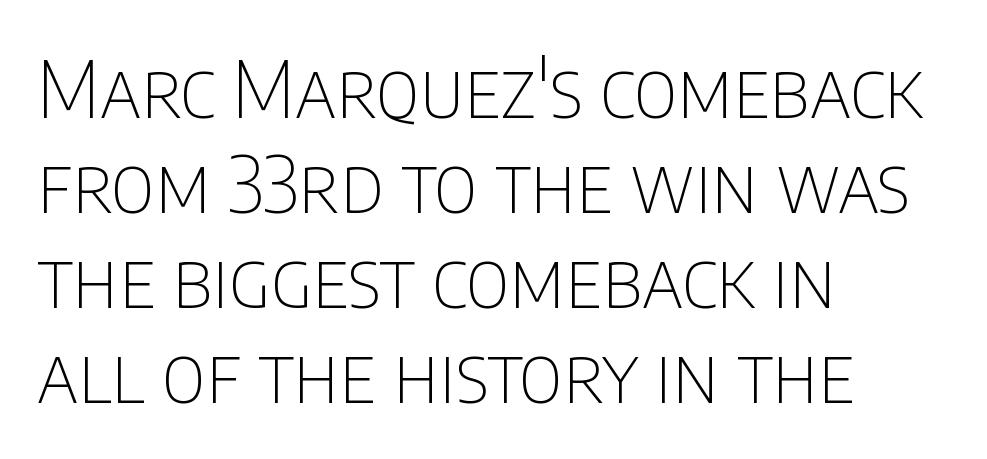
Q: Is the text bold? A: No.
Q: Is the text italic (slanted)? A: No, it is upright.
Q: Is the typeface a serif or a sans-serif typeface? A: Sans-serif.
Q: Is the text underlined? A: No.
Q: How is the paragraph aligned? A: Left-aligned.
Q: Is the spacing between letters normal or unusually wide? A: Normal.
Q: Width (condensed, normal, or wide)? A: Condensed.
Q: Stroke contrast? A: Low.
Q: x-height? A: Large.
Q: Monospaced? A: No.
